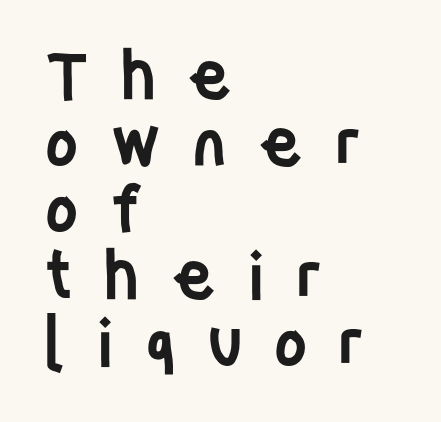
The image shows 66 px semibold, condensed sans-serif type, upright; set left-aligned, tight line spacing (1.01x), unusually wide letter spacing (+0.46 em), not underlined; low stroke contrast and a large x-height.
